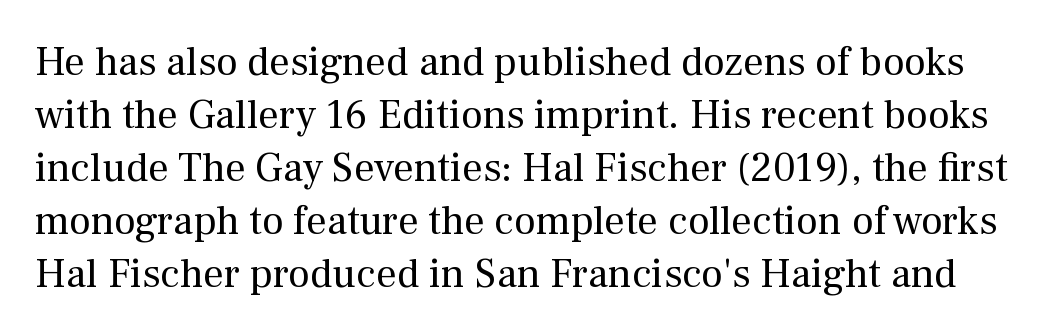
Q: Is the text bold? A: No.
Q: Is the text italic (slanted)? A: No, it is upright.
Q: Is the typeface a serif or a sans-serif typeface? A: Serif.
Q: Is the text underlined? A: No.
Q: Is the spacing between letters normal or unusually wide? A: Normal.
Q: Is the spacing between lines tight, normal or loose? A: Normal.
Q: Width (condensed, normal, or wide)? A: Normal.
Q: Stroke contrast? A: Medium.
Q: x-height? A: Medium.
Q: Monospaced? A: No.
